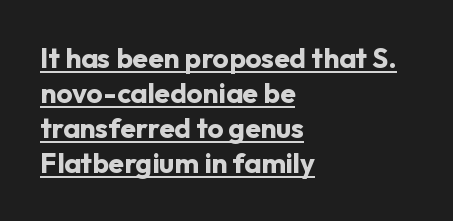
Q: Is the text bold? A: Yes.
Q: Is the text italic (slanted)? A: No, it is upright.
Q: Is the typeface a serif or a sans-serif typeface? A: Sans-serif.
Q: Is the text underlined? A: Yes.
Q: How is the paragraph aligned? A: Left-aligned.
Q: Is the spacing between letters normal or unusually wide? A: Normal.
Q: Is the spacing between lines tight, normal or loose? A: Normal.
Q: Width (condensed, normal, or wide)? A: Normal.
Q: Stroke contrast? A: Low.
Q: x-height? A: Medium.
Q: Monospaced? A: No.
